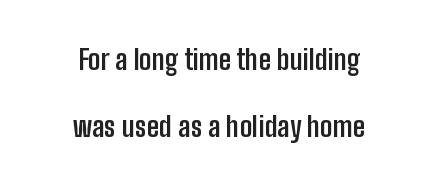
Q: Is the text bold? A: Yes.
Q: Is the text italic (slanted)? A: No, it is upright.
Q: Is the typeface a serif or a sans-serif typeface? A: Sans-serif.
Q: Is the text underlined? A: No.
Q: How is the paragraph aligned? A: Centered.
Q: Is the spacing between letters normal or unusually wide? A: Normal.
Q: Is the spacing between lines tight, normal or loose? A: Loose.
Q: Width (condensed, normal, or wide)? A: Condensed.
Q: Stroke contrast? A: Low.
Q: x-height? A: Medium.
Q: Monospaced? A: No.
